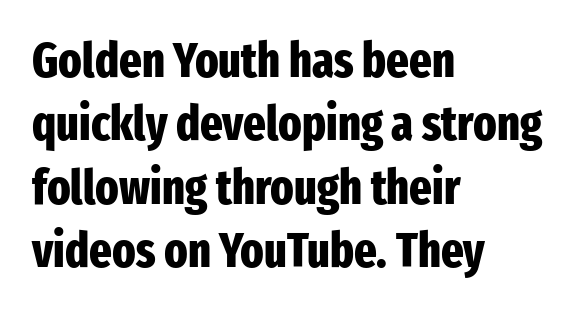
{"serif": "no", "italic": "no", "bold": "yes", "weight": "heavy", "width": "condensed", "stroke_contrast": "low", "x_height": "medium", "monospaced": "no", "underline": "no", "align": "left", "line_spacing": "normal", "line_spacing_ratio": 1.32, "letter_spacing": "normal", "letter_spacing_em": 0.0, "glyph_px": 48}
